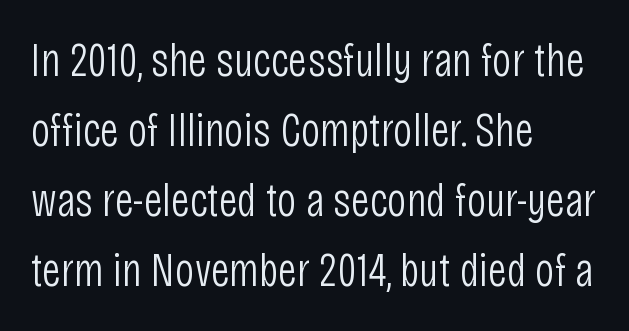
The image shows 48 px light, condensed sans-serif type, upright; set left-aligned, normal line spacing (1.46x), normal letter spacing, not underlined; low stroke contrast and a large x-height.
